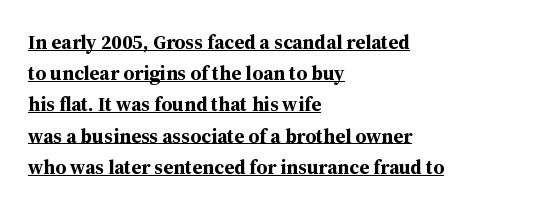
{"italic": "no", "bold": "yes", "underline": "yes", "align": "left", "line_spacing": "normal", "line_spacing_ratio": 1.56, "letter_spacing": "normal", "letter_spacing_em": 0.0, "glyph_px": 20}
